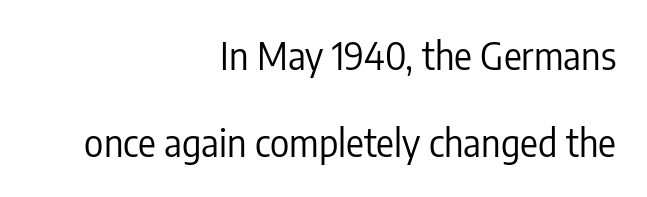
The image shows 37 px regular-weight, condensed sans-serif type, upright; set right-aligned, loose line spacing (2.35x), normal letter spacing, not underlined; low stroke contrast and a medium x-height.
